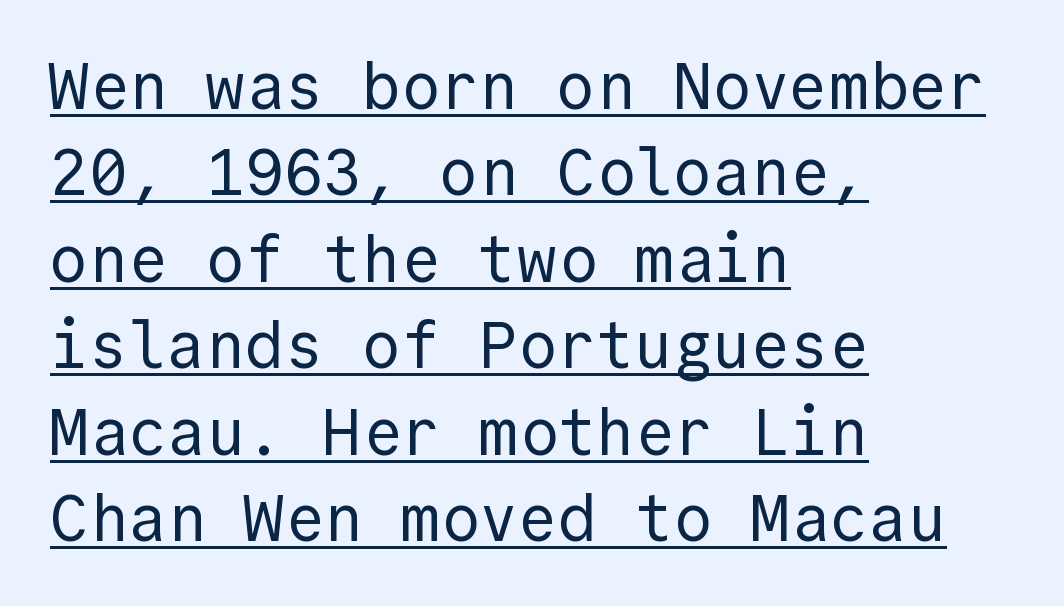
Q: Is the text bold? A: No.
Q: Is the text italic (slanted)? A: No, it is upright.
Q: Is the typeface a serif or a sans-serif typeface? A: Sans-serif.
Q: Is the text underlined? A: Yes.
Q: How is the paragraph aligned? A: Left-aligned.
Q: Is the spacing between letters normal or unusually wide? A: Normal.
Q: Is the spacing between lines tight, normal or loose? A: Normal.
Q: Width (condensed, normal, or wide)? A: Normal.
Q: x-height? A: Medium.
Q: Monospaced? A: Yes.
